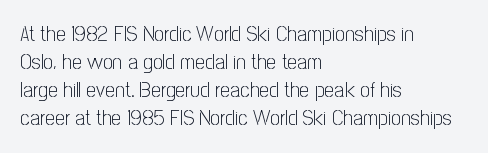
Q: Is the text bold? A: No.
Q: Is the text italic (slanted)? A: No, it is upright.
Q: Is the text underlined? A: No.
Q: How is the paragraph aligned? A: Left-aligned.
Q: Is the spacing between letters normal or unusually wide? A: Normal.
Q: Is the spacing between lines tight, normal or loose? A: Normal.
